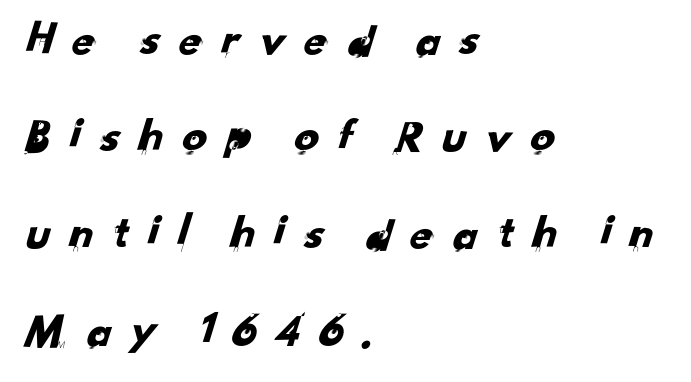
{"serif": "no", "width": "normal", "stroke_contrast": "low", "x_height": "small", "monospaced": "no", "underline": "no", "align": "left", "line_spacing": "loose", "line_spacing_ratio": 1.98, "letter_spacing": "wide", "letter_spacing_em": 0.31, "glyph_px": 49}
